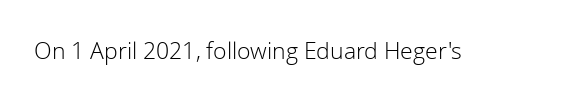
{"italic": "no", "bold": "no", "underline": "no", "letter_spacing": "normal", "letter_spacing_em": 0.0, "glyph_px": 23}
